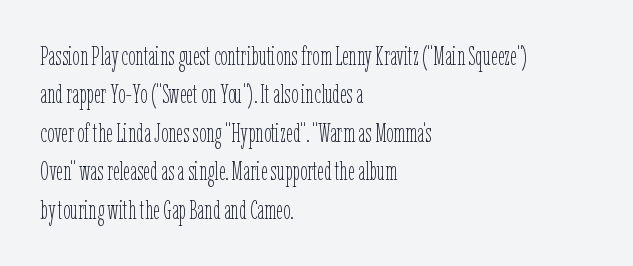
The image shows 26 px text type, upright; set left-aligned, normal line spacing (1.48x), normal letter spacing, not underlined.
